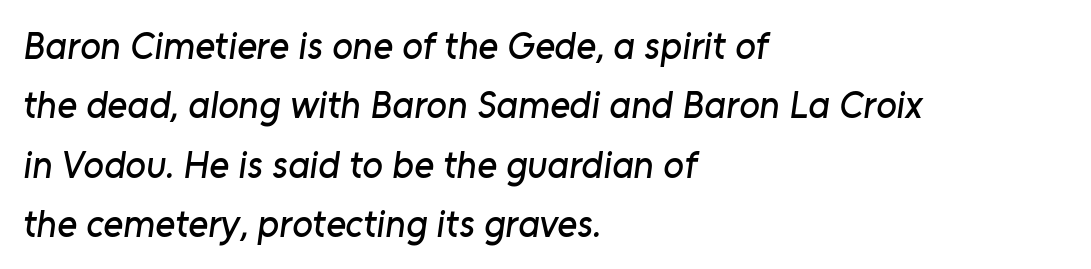
Q: Is the typeface a serif or a sans-serif typeface? A: Sans-serif.
Q: Is the text underlined? A: No.
Q: How is the paragraph aligned? A: Left-aligned.
Q: Is the spacing between letters normal or unusually wide? A: Normal.
Q: Is the spacing between lines tight, normal or loose? A: Normal.
Q: Width (condensed, normal, or wide)? A: Normal.
Q: Stroke contrast? A: Low.
Q: x-height? A: Medium.
Q: Monospaced? A: No.
